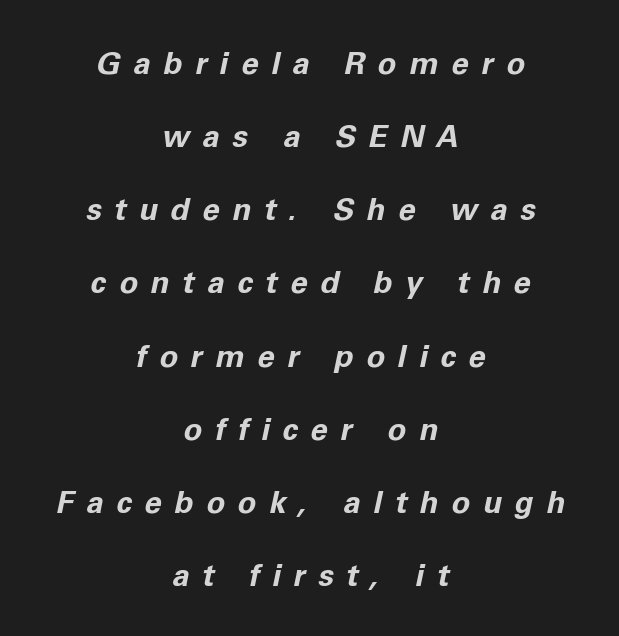
The image shows 31 px bold type, italic (leaning right); set centered, loose line spacing (2.36x), unusually wide letter spacing (+0.41 em), not underlined; low stroke contrast and a medium x-height.
